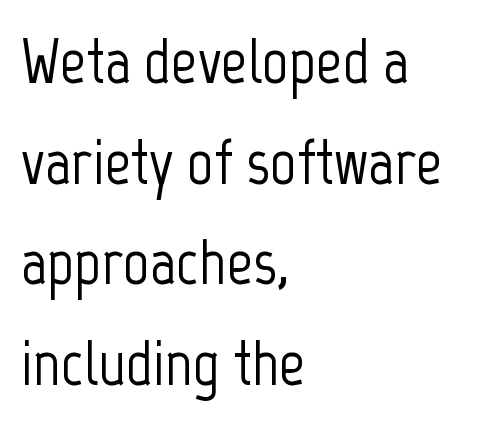
Q: Is the text italic (slanted)? A: No, it is upright.
Q: Is the typeface a serif or a sans-serif typeface? A: Sans-serif.
Q: Is the text underlined? A: No.
Q: How is the paragraph aligned? A: Left-aligned.
Q: Is the spacing between letters normal or unusually wide? A: Normal.
Q: Is the spacing between lines tight, normal or loose? A: Normal.
Q: Width (condensed, normal, or wide)? A: Condensed.
Q: Stroke contrast? A: Low.
Q: x-height? A: Medium.
Q: Monospaced? A: No.
